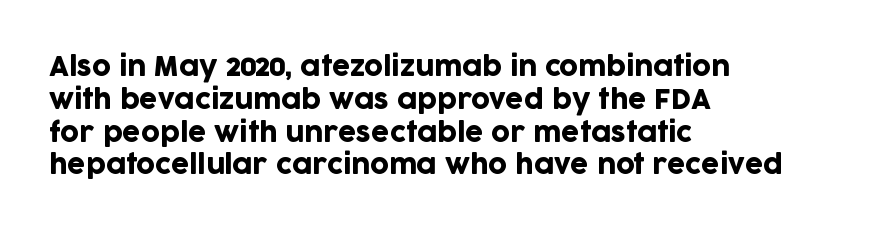
Q: Is the text italic (slanted)? A: No, it is upright.
Q: Is the text underlined? A: No.
Q: How is the paragraph aligned? A: Left-aligned.
Q: Is the spacing between letters normal or unusually wide? A: Normal.
Q: Is the spacing between lines tight, normal or loose? A: Normal.
